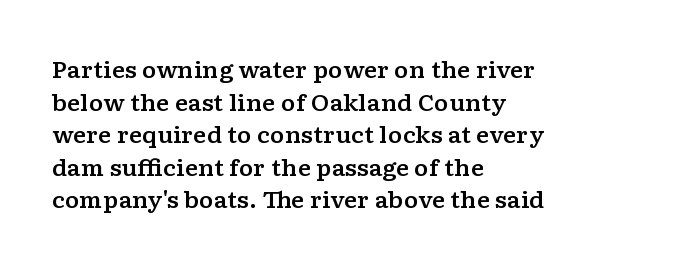
The string is rendered with underlining switched off. Successive baselines arrive at the customary interval. The paragraph shown leans on its left margin. Do the letters lean? They stand straight. The passage shown has conventional tracking throughout.
